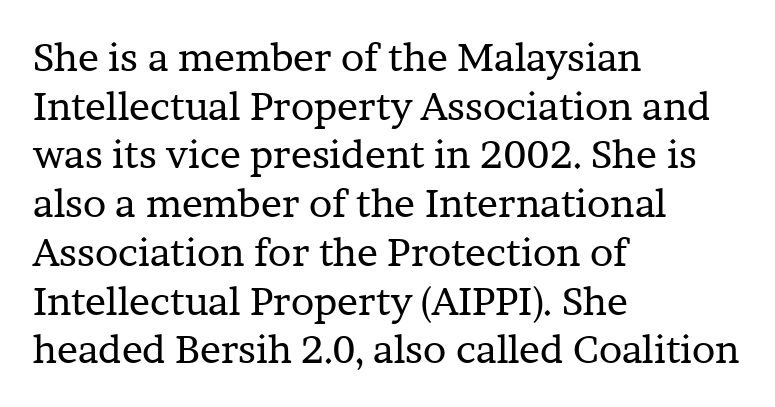
{"serif": "yes", "italic": "no", "bold": "no", "weight": "regular", "width": "normal", "stroke_contrast": "low", "x_height": "medium", "monospaced": "no", "underline": "no", "align": "left", "line_spacing": "normal", "line_spacing_ratio": 1.25, "letter_spacing": "normal", "letter_spacing_em": 0.0, "glyph_px": 39}
